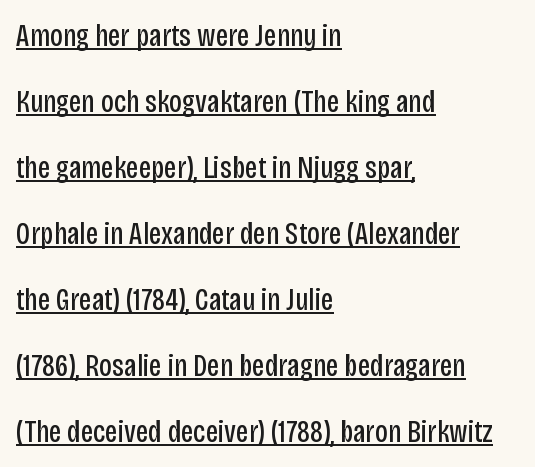
The image shows 32 px regular-weight, condensed sans-serif type, upright; set left-aligned, loose line spacing (2.06x), normal letter spacing, underlined; low stroke contrast and a large x-height.
